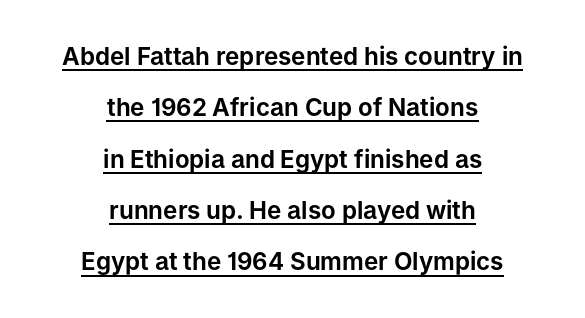
Q: Is the text italic (slanted)? A: No, it is upright.
Q: Is the text underlined? A: Yes.
Q: How is the paragraph aligned? A: Centered.
Q: Is the spacing between letters normal or unusually wide? A: Normal.
Q: Is the spacing between lines tight, normal or loose? A: Loose.
